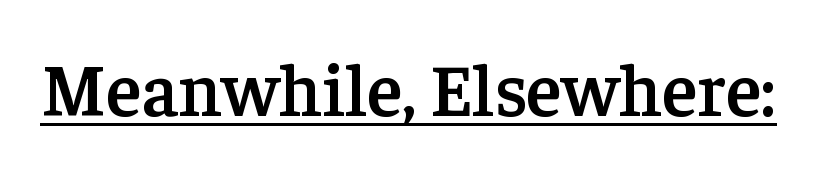
{"serif": "yes", "italic": "no", "bold": "semi", "weight": "semibold", "width": "normal", "stroke_contrast": "low", "x_height": "medium", "monospaced": "no", "underline": "yes", "letter_spacing": "normal", "letter_spacing_em": 0.0, "glyph_px": 74}
